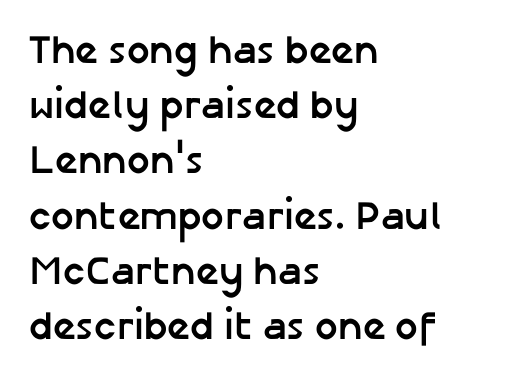
Q: Is the text bold? A: Yes.
Q: Is the text italic (slanted)? A: No, it is upright.
Q: Is the typeface a serif or a sans-serif typeface? A: Sans-serif.
Q: Is the text underlined? A: No.
Q: How is the paragraph aligned? A: Left-aligned.
Q: Is the spacing between letters normal or unusually wide? A: Normal.
Q: Is the spacing between lines tight, normal or loose? A: Normal.
Q: Width (condensed, normal, or wide)? A: Normal.
Q: Stroke contrast? A: Low.
Q: x-height? A: Medium.
Q: Monospaced? A: No.
